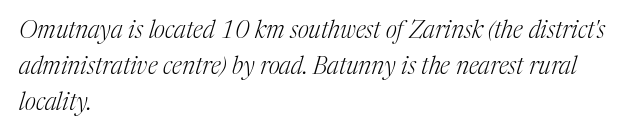
The image shows 24 px text type, italic (leaning right); set left-aligned, normal line spacing (1.51x), normal letter spacing, not underlined.
